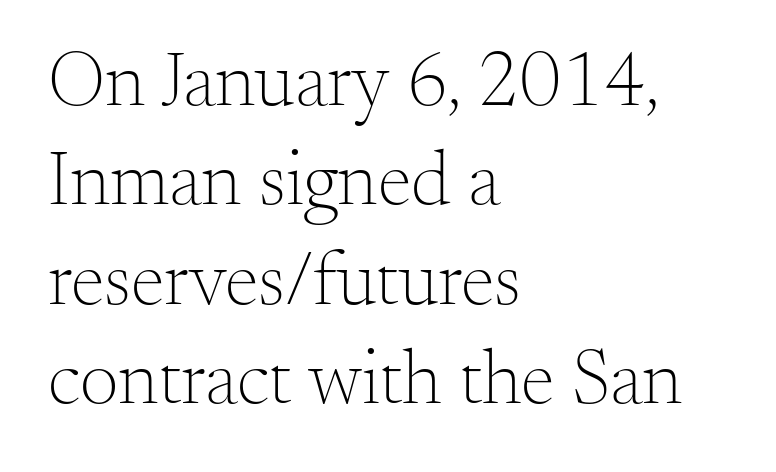
{"serif": "yes", "italic": "no", "bold": "no", "weight": "light", "width": "normal", "stroke_contrast": "medium", "x_height": "small", "monospaced": "no", "underline": "no", "align": "left", "line_spacing": "normal", "line_spacing_ratio": 1.29, "letter_spacing": "normal", "letter_spacing_em": 0.0, "glyph_px": 77}
